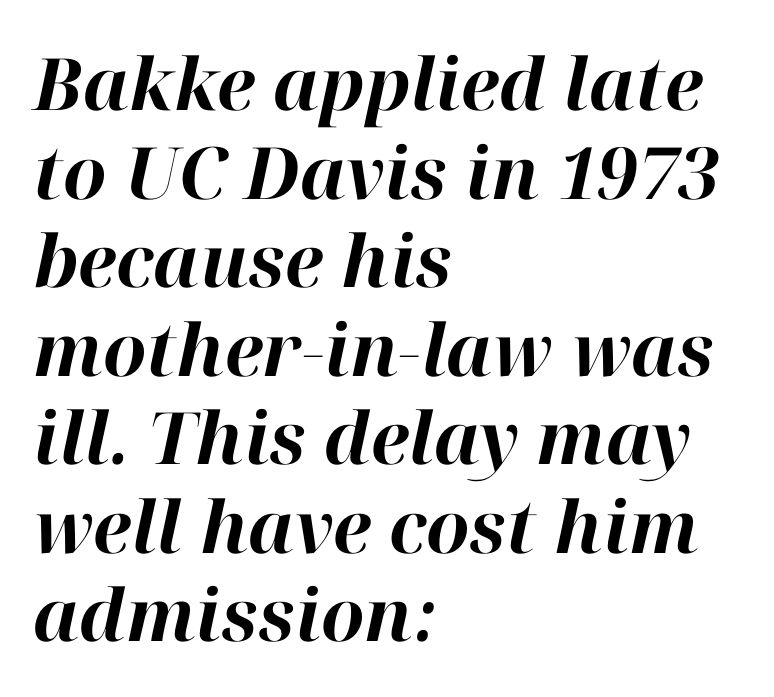
Q: Is the text bold? A: Yes.
Q: Is the text italic (slanted)? A: Yes, it leans right by about 12 degrees.
Q: Is the text underlined? A: No.
Q: How is the paragraph aligned? A: Left-aligned.
Q: Is the spacing between letters normal or unusually wide? A: Normal.
Q: Width (condensed, normal, or wide)? A: Normal.
Q: Stroke contrast? A: High.
Q: x-height? A: Medium.
Q: Monospaced? A: No.
